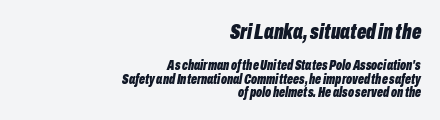
Just letters on the line, the space beneath them empty. It's the slanting kind of type. Honestly, the rows look squashed on top of each other. The type is set solid horizontally, with unmodified tracking. The letters in the upper block stand taller than those in the block below.
